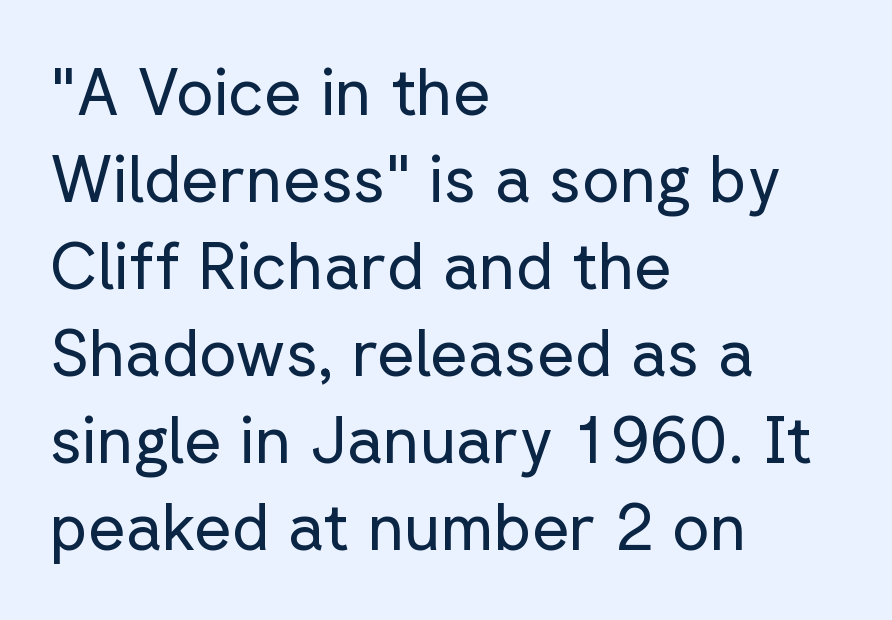
{"serif": "no", "italic": "no", "bold": "no", "weight": "regular", "width": "normal", "stroke_contrast": "low", "x_height": "medium", "monospaced": "no", "underline": "no", "align": "left", "line_spacing": "normal", "line_spacing_ratio": 1.34, "letter_spacing": "normal", "letter_spacing_em": 0.0, "glyph_px": 65}
